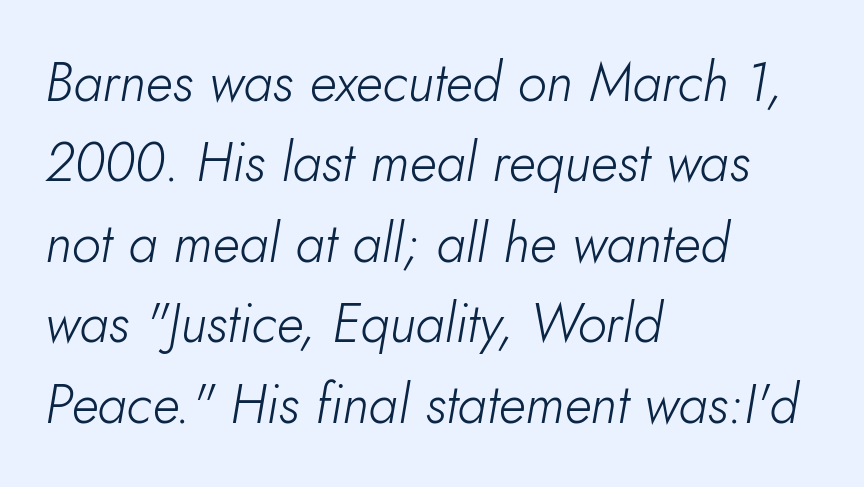
{"italic": "yes", "lean": "right", "slant_degrees": 10, "bold": "no", "weight": "light", "width": "normal", "stroke_contrast": "low", "x_height": "small", "monospaced": "no", "underline": "no", "align": "left", "line_spacing": "normal", "line_spacing_ratio": 1.49, "letter_spacing": "normal", "letter_spacing_em": 0.0, "glyph_px": 54}
